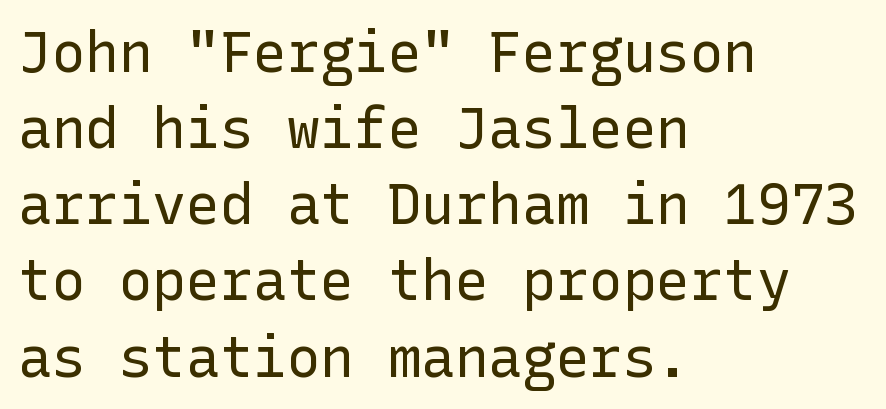
Is the type heavy? It reads as light-to-regular instead. Typographically, this falls in the sans-serif category. A normal amount of white space separates one row of letters from the next. Here the glyphs are tracked normally, forming tight word shapes.
